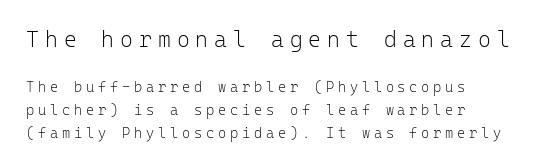
Q: Is the text bold? A: No.
Q: Is the text italic (slanted)? A: No, it is upright.
Q: Is the text underlined? A: No.
Q: How is the paragraph aligned? A: Left-aligned.
Q: Is the spacing between letters normal or unusually wide? A: Unusually wide.
Q: Is the spacing between lines tight, normal or loose? A: Normal.
Q: Which block of text is set in a larger size, the first (top) or the second (bottom)? A: The first (top) one.
